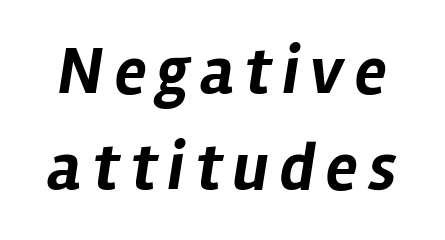
The rendering applies a slant to the glyphs. Words float on clear page, feet unadorned. Is this a fixed-width face? No — the glyphs have proportional, varying widths. Horizontal bands of white between lines are of average thickness. In terms of weight, the rendering is a true, heavy bold.
